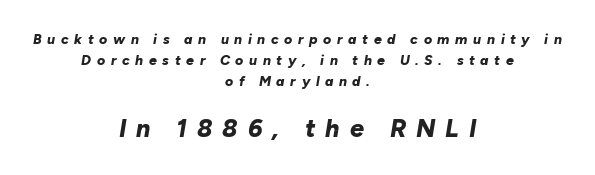
The image shows 25 px bold type, italic (leaning right); set centered, normal line spacing (1.51x), unusually wide letter spacing (+0.4 em), not underlined; the second (bottom) block is 1.79x larger.
